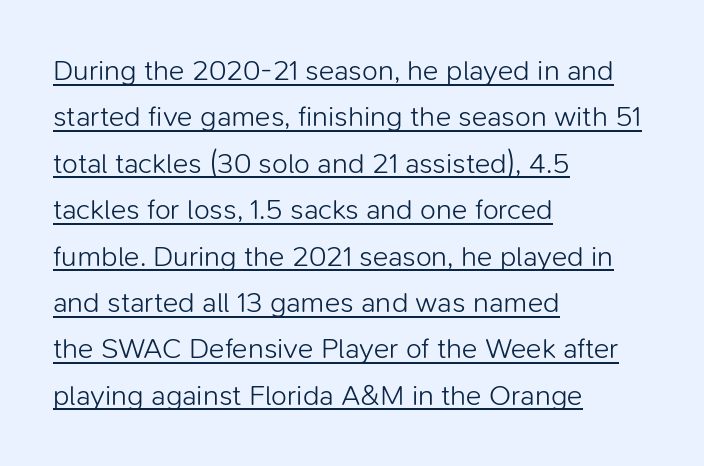
{"serif": "no", "italic": "no", "bold": "no", "weight": "light", "width": "normal", "stroke_contrast": "low", "x_height": "medium", "monospaced": "no", "underline": "yes", "align": "left", "line_spacing": "normal", "line_spacing_ratio": 1.6, "letter_spacing": "normal", "letter_spacing_em": 0.0, "glyph_px": 29}
